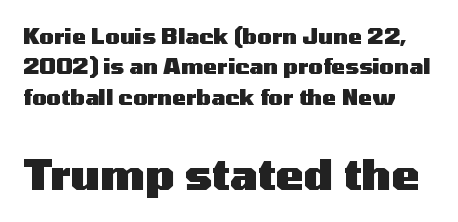
{"serif": "no", "italic": "no", "bold": "yes", "weight": "heavy", "width": "wide", "stroke_contrast": "medium", "x_height": "medium", "monospaced": "no", "underline": "no", "line_spacing": "normal", "line_spacing_ratio": 1.45, "letter_spacing": "normal", "letter_spacing_em": 0.0, "larger_block": "second", "size_ratio": 2.0, "glyph_px": 42}
